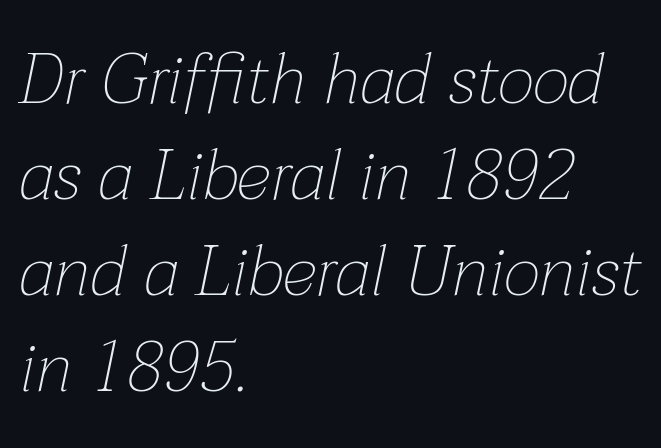
Q: Is the text bold? A: No.
Q: Is the text italic (slanted)? A: Yes, it leans right by about 12 degrees.
Q: Is the text underlined? A: No.
Q: How is the paragraph aligned? A: Left-aligned.
Q: Is the spacing between letters normal or unusually wide? A: Normal.
Q: Is the spacing between lines tight, normal or loose? A: Normal.
Q: Width (condensed, normal, or wide)? A: Normal.
Q: Stroke contrast? A: Low.
Q: x-height? A: Medium.
Q: Monospaced? A: No.
